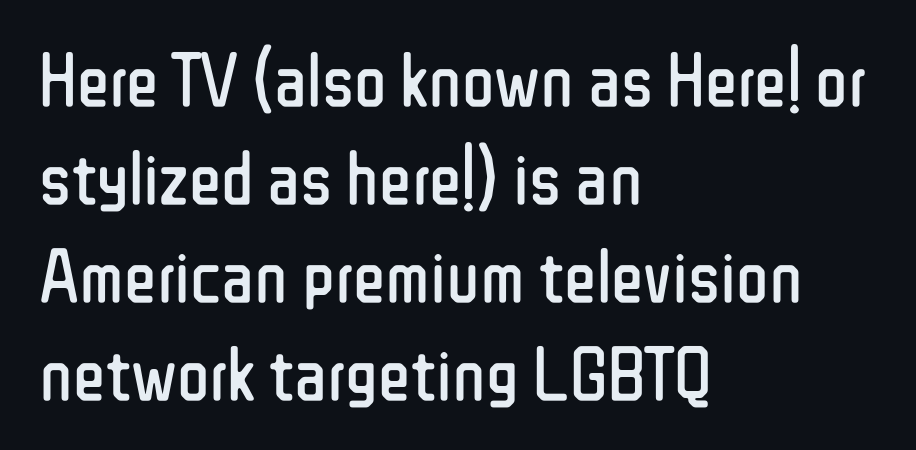
The image shows 76 px regular-weight, condensed sans-serif type, upright; set left-aligned, normal line spacing (1.29x), normal letter spacing, not underlined; low stroke contrast and a medium x-height.
